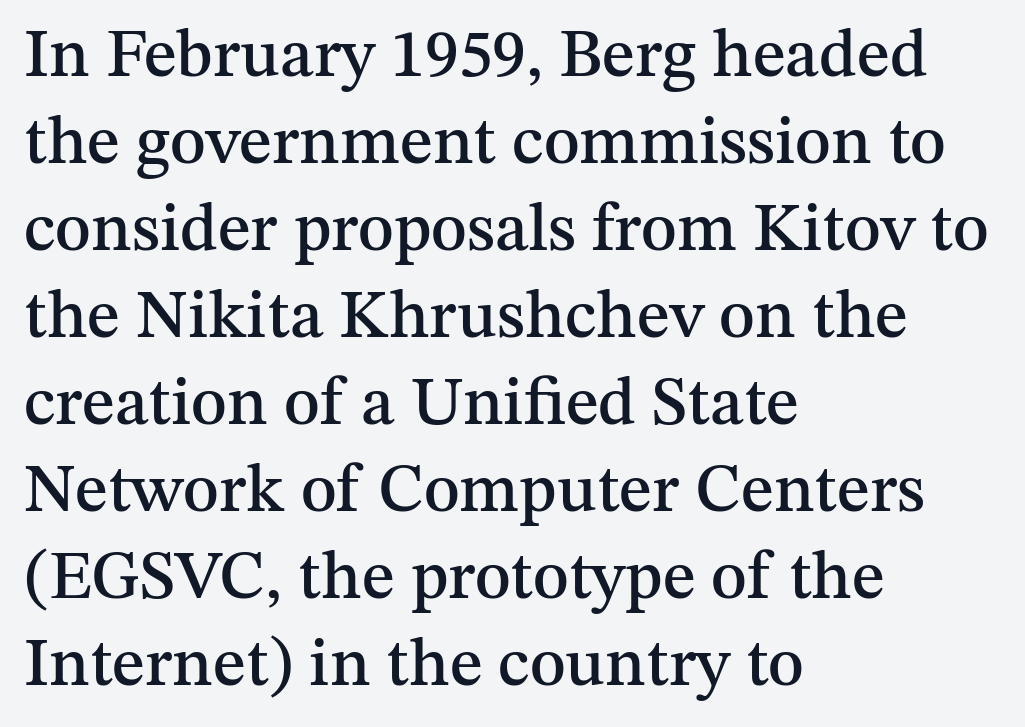
The face used here is seriffed, in the tradition of book romans. This is the regular roman posture of the typeface. Tracking value appears to be zero — textbook default spacing. If you measured baseline to baseline, you'd find a middling distance. Is the block centered? No — it sits flush against the left margin.
